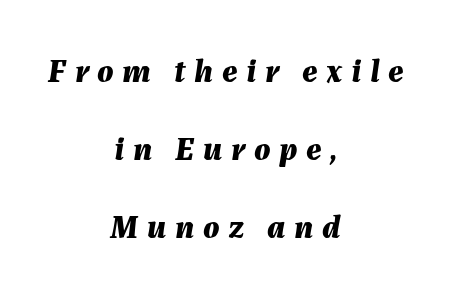
{"italic": "yes", "lean": "right", "slant_degrees": 7, "bold": "yes", "weight": "bold", "width": "normal", "stroke_contrast": "medium", "x_height": "medium", "monospaced": "no", "underline": "no", "align": "center", "line_spacing": "loose", "line_spacing_ratio": 2.29, "letter_spacing": "wide", "letter_spacing_em": 0.25, "glyph_px": 34}
